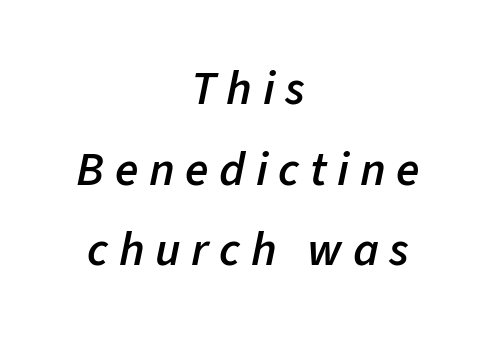
Q: Is the text bold? A: Semi-bold.
Q: Is the text italic (slanted)? A: Yes, it leans right by about 11 degrees.
Q: Is the text underlined? A: No.
Q: How is the paragraph aligned? A: Centered.
Q: Is the spacing between letters normal or unusually wide? A: Unusually wide.
Q: Is the spacing between lines tight, normal or loose? A: Normal.
Q: Width (condensed, normal, or wide)? A: Normal.
Q: Stroke contrast? A: Low.
Q: x-height? A: Medium.
Q: Monospaced? A: No.
